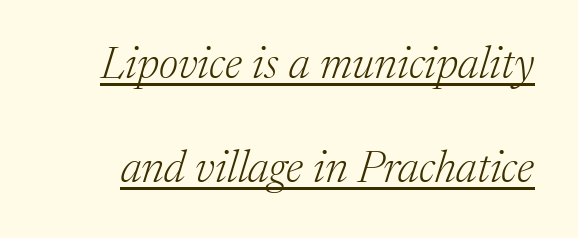
Q: Is the text bold? A: No.
Q: Is the text italic (slanted)? A: Yes, it leans right by about 17 degrees.
Q: Is the typeface a serif or a sans-serif typeface? A: Serif.
Q: Is the text underlined? A: Yes.
Q: Is the spacing between letters normal or unusually wide? A: Normal.
Q: Is the spacing between lines tight, normal or loose? A: Loose.
Q: Width (condensed, normal, or wide)? A: Normal.
Q: Stroke contrast? A: Medium.
Q: x-height? A: Medium.
Q: Monospaced? A: No.
